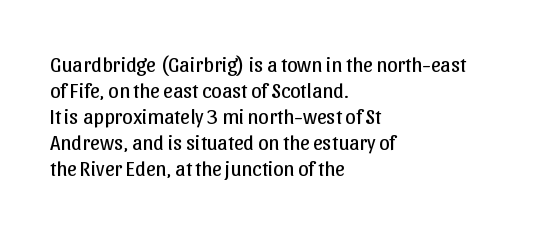
Q: Is the text bold? A: No.
Q: Is the text italic (slanted)? A: No, it is upright.
Q: Is the text underlined? A: No.
Q: How is the paragraph aligned? A: Left-aligned.
Q: Is the spacing between letters normal or unusually wide? A: Normal.
